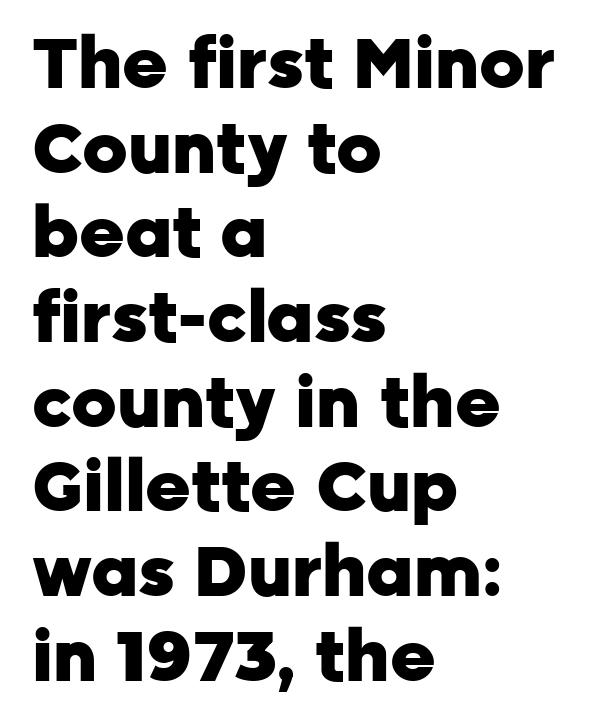
The image shows 70 px heavy sans-serif type, upright; set left-aligned, line spacing 1.21x, normal letter spacing, not underlined; low stroke contrast and a medium x-height.
